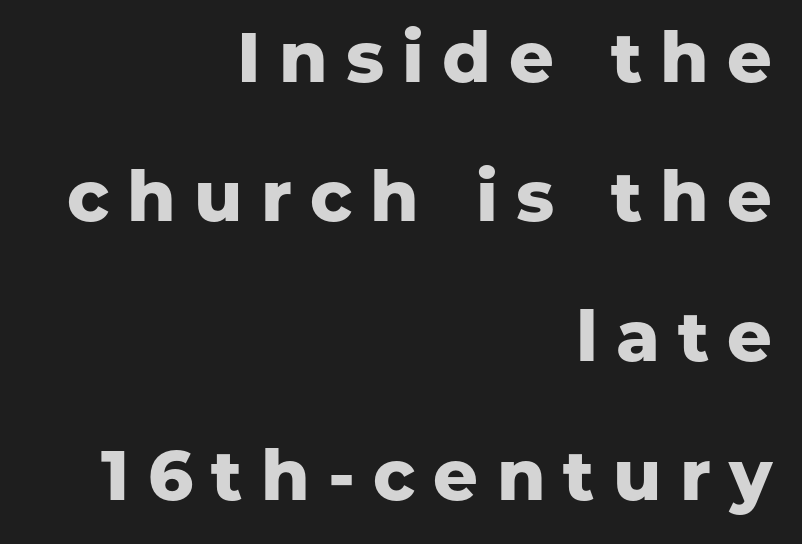
{"serif": "no", "italic": "no", "bold": "yes", "weight": "heavy", "width": "normal", "stroke_contrast": "low", "x_height": "medium", "monospaced": "no", "underline": "no", "align": "right", "line_spacing": "loose", "line_spacing_ratio": 1.99, "letter_spacing": "wide", "letter_spacing_em": 0.26, "glyph_px": 70}
